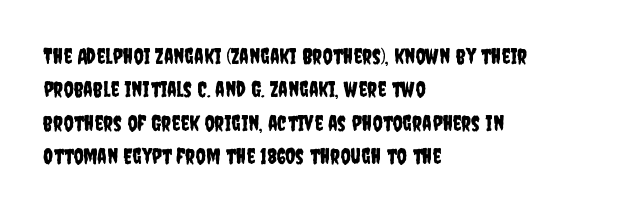
Q: Is the text italic (slanted)? A: No, it is upright.
Q: Is the text underlined? A: No.
Q: How is the paragraph aligned? A: Left-aligned.
Q: Is the spacing between letters normal or unusually wide? A: Normal.
Q: Is the spacing between lines tight, normal or loose? A: Normal.
